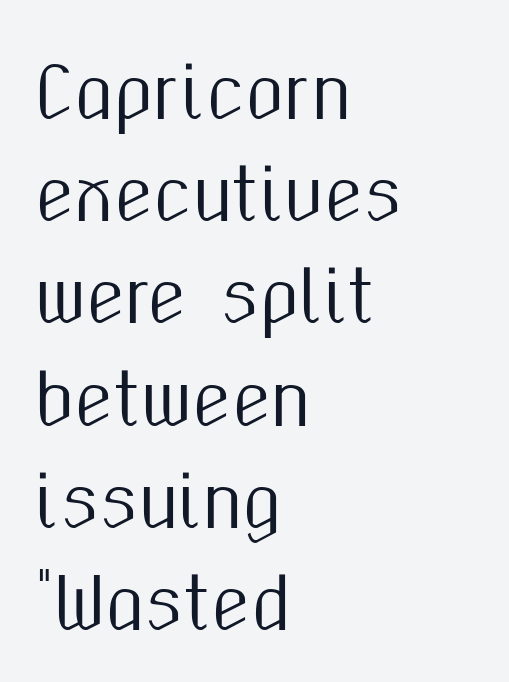
{"serif": "no", "italic": "no", "width": "condensed", "stroke_contrast": "medium", "x_height": "medium", "monospaced": "no", "underline": "no", "align": "left", "line_spacing": "normal", "line_spacing_ratio": 1.46, "letter_spacing": "normal", "letter_spacing_em": 0.0, "glyph_px": 70}
